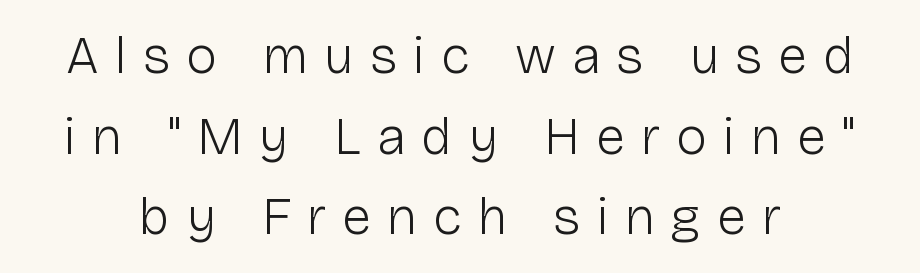
The image shows 53 px light sans-serif type, upright; set normal line spacing (1.52x), unusually wide letter spacing (+0.3 em), not underlined; low stroke contrast and a medium x-height.
